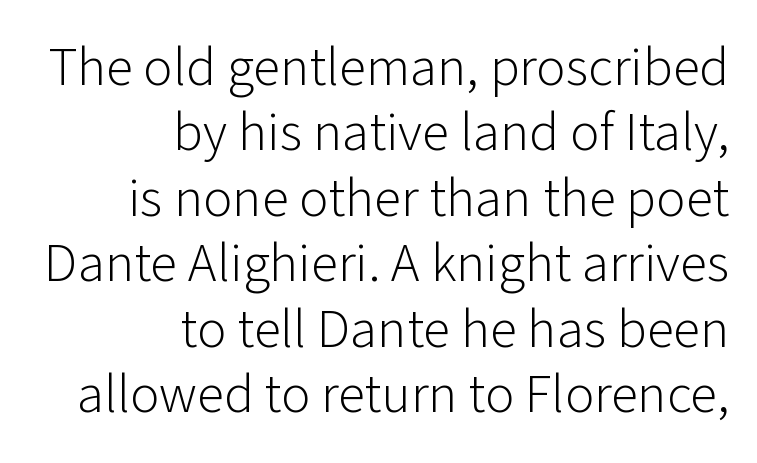
{"serif": "no", "italic": "no", "bold": "no", "weight": "light", "width": "normal", "stroke_contrast": "low", "x_height": "medium", "monospaced": "no", "underline": "no", "align": "right", "line_spacing_ratio": 1.19, "letter_spacing": "normal", "letter_spacing_em": 0.0, "glyph_px": 55}
